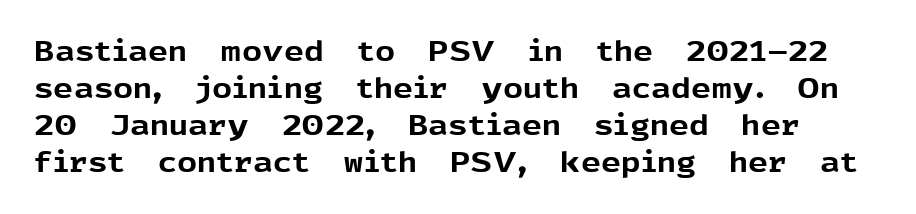
Q: Is the text bold? A: Yes.
Q: Is the text italic (slanted)? A: No, it is upright.
Q: Is the typeface a serif or a sans-serif typeface? A: Sans-serif.
Q: Is the text underlined? A: No.
Q: Is the spacing between letters normal or unusually wide? A: Normal.
Q: Is the spacing between lines tight, normal or loose? A: Normal.
Q: Width (condensed, normal, or wide)? A: Normal.
Q: x-height? A: Medium.
Q: Monospaced? A: No.
